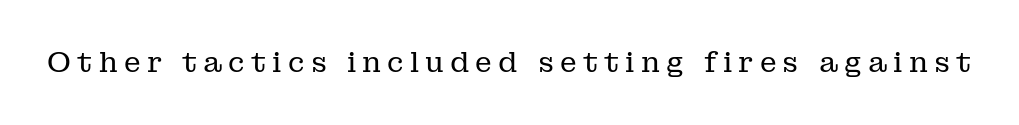
Characters follow at a spacing far wider than the type designer built in. Only glyphs here, with clear space below each row. To sum up the face: it has serifs. Unlike italic type, these characters show no tilt at all. Proportional: the letters do not fall into vertical columns.
